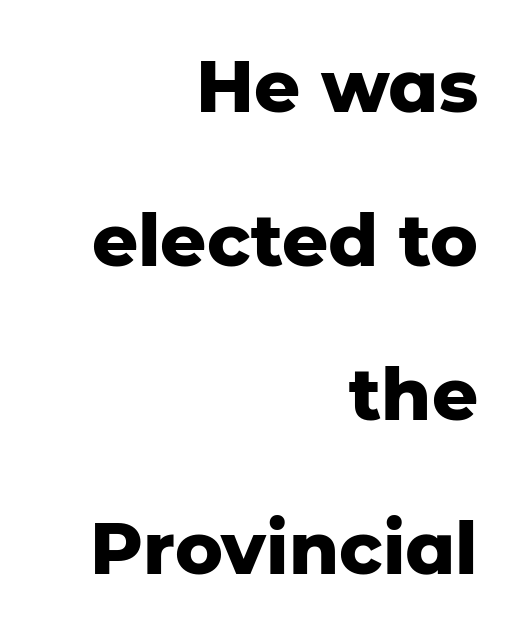
Q: Is the text bold? A: Yes.
Q: Is the text italic (slanted)? A: No, it is upright.
Q: Is the typeface a serif or a sans-serif typeface? A: Sans-serif.
Q: Is the text underlined? A: No.
Q: How is the paragraph aligned? A: Right-aligned.
Q: Is the spacing between letters normal or unusually wide? A: Normal.
Q: Is the spacing between lines tight, normal or loose? A: Loose.
Q: Width (condensed, normal, or wide)? A: Normal.
Q: Stroke contrast? A: Low.
Q: x-height? A: Medium.
Q: Monospaced? A: No.
